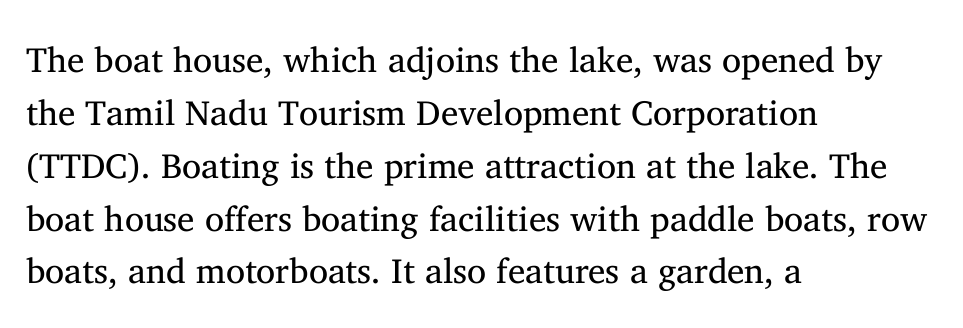
{"serif": "yes", "italic": "no", "bold": "no", "weight": "regular", "width": "normal", "stroke_contrast": "medium", "x_height": "medium", "monospaced": "no", "underline": "no", "align": "left", "line_spacing": "normal", "line_spacing_ratio": 1.51, "letter_spacing": "normal", "letter_spacing_em": 0.0, "glyph_px": 35}
